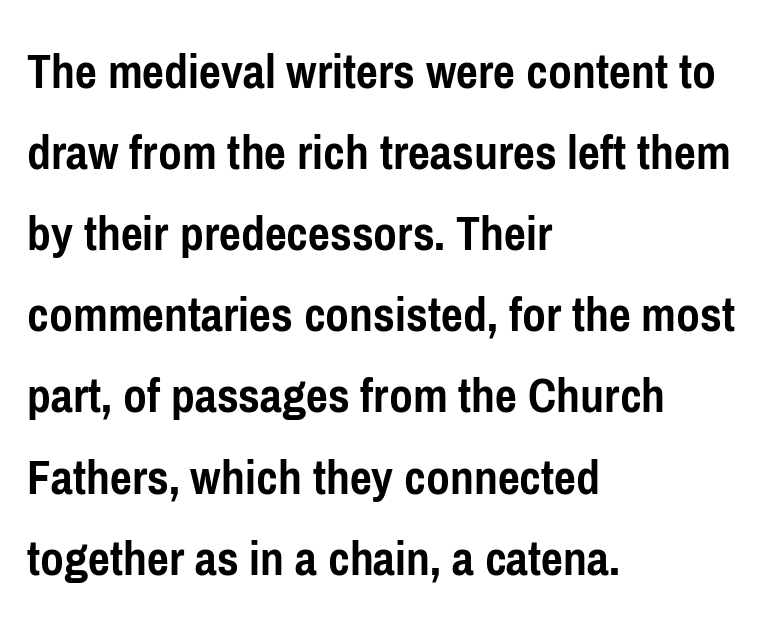
{"serif": "no", "italic": "no", "bold": "yes", "weight": "semibold", "width": "condensed", "stroke_contrast": "low", "x_height": "medium", "monospaced": "no", "underline": "no", "align": "left", "line_spacing": "normal", "line_spacing_ratio": 1.56, "letter_spacing": "normal", "letter_spacing_em": 0.0, "glyph_px": 52}
